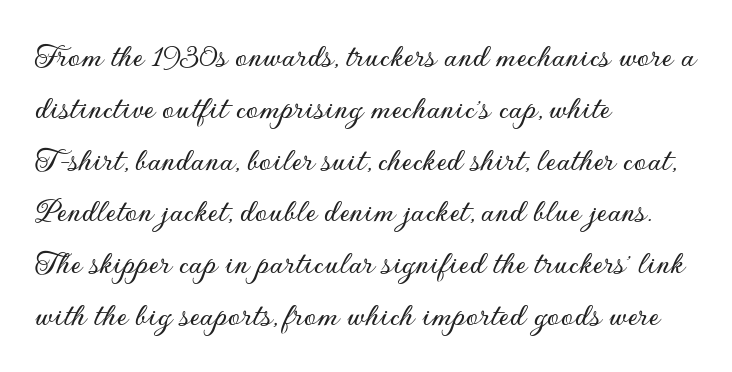
Observe the ordinary spacing: letters are neighbours, not strangers. Note: no serifs on the glyphs. The line-height multiplier appears to be the usual default.
